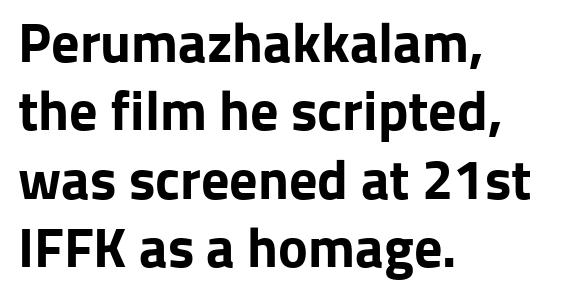
{"serif": "no", "italic": "no", "bold": "yes", "weight": "bold", "width": "normal", "stroke_contrast": "low", "x_height": "medium", "monospaced": "no", "underline": "no", "align": "left", "line_spacing_ratio": 1.22, "letter_spacing": "normal", "letter_spacing_em": 0.0, "glyph_px": 56}
